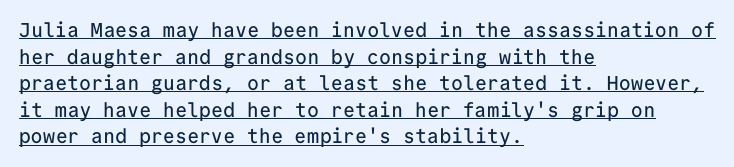
The rendered words wear a rule along their underside. Spacing between characters is what you'd get straight out of the box. The paragraph shown leans on its left margin. The lines sit at an ordinary, default distance from one another. If you drew a line through each stem, it would be perfectly vertical.
